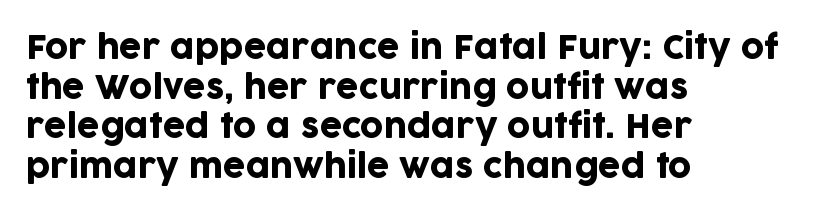
Q: Is the text italic (slanted)? A: No, it is upright.
Q: Is the typeface a serif or a sans-serif typeface? A: Sans-serif.
Q: Is the text underlined? A: No.
Q: How is the paragraph aligned? A: Left-aligned.
Q: Is the spacing between letters normal or unusually wide? A: Normal.
Q: Width (condensed, normal, or wide)? A: Normal.
Q: Stroke contrast? A: Low.
Q: x-height? A: Large.
Q: Monospaced? A: No.
